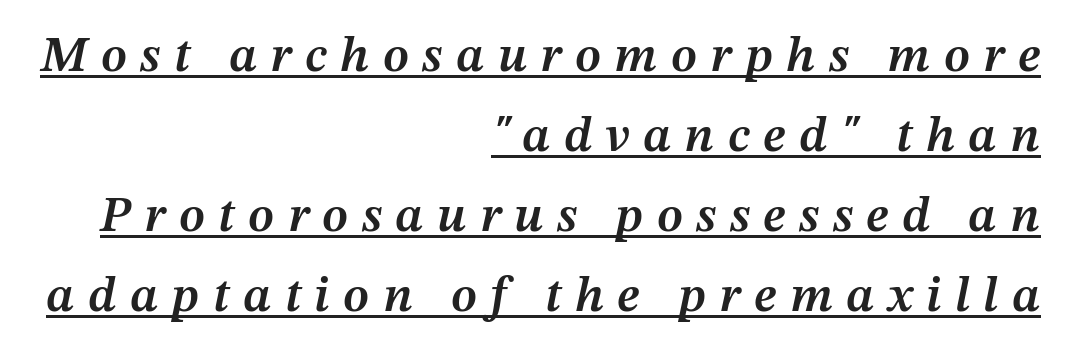
Q: Is the text bold? A: Semi-bold.
Q: Is the text italic (slanted)? A: Yes, it leans right by about 12 degrees.
Q: Is the text underlined? A: Yes.
Q: How is the paragraph aligned? A: Right-aligned.
Q: Is the spacing between letters normal or unusually wide? A: Unusually wide.
Q: Is the spacing between lines tight, normal or loose? A: Normal.
Q: Width (condensed, normal, or wide)? A: Normal.
Q: Stroke contrast? A: Medium.
Q: x-height? A: Medium.
Q: Monospaced? A: No.
